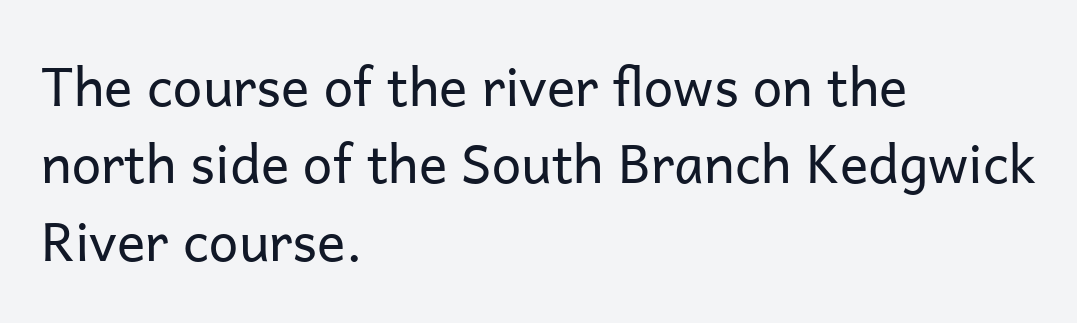
The image shows 53 px regular-weight sans-serif type, upright; set left-aligned, normal line spacing (1.46x), normal letter spacing, not underlined; low stroke contrast and a medium x-height.
